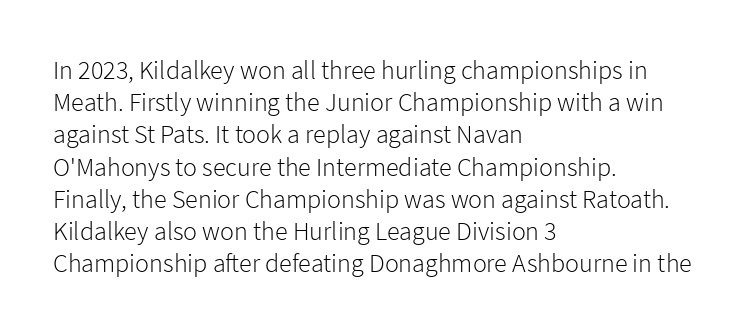
Q: Is the text bold? A: No.
Q: Is the text italic (slanted)? A: No, it is upright.
Q: Is the text underlined? A: No.
Q: How is the paragraph aligned? A: Left-aligned.
Q: Is the spacing between letters normal or unusually wide? A: Normal.
